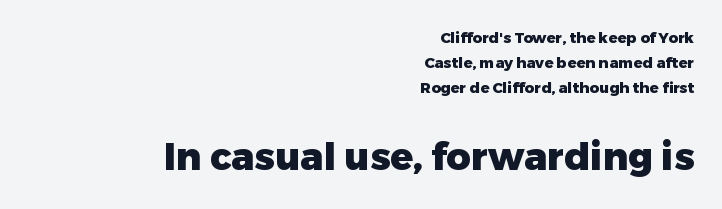
Horizontally, the lines are justified to the trailing edge only. Line spacing here is normal. Does the lettering tilt? It doesn't — this is upright. Each letter keeps its own natural width here, so spacing adapts to shape. Scale increases going downward across the two blocks.
